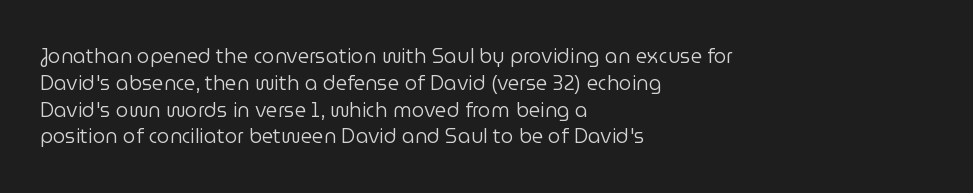
{"italic": "no", "bold": "no", "underline": "no", "align": "left", "line_spacing": "normal", "line_spacing_ratio": 1.34, "letter_spacing": "normal", "letter_spacing_em": 0.0, "glyph_px": 20}
